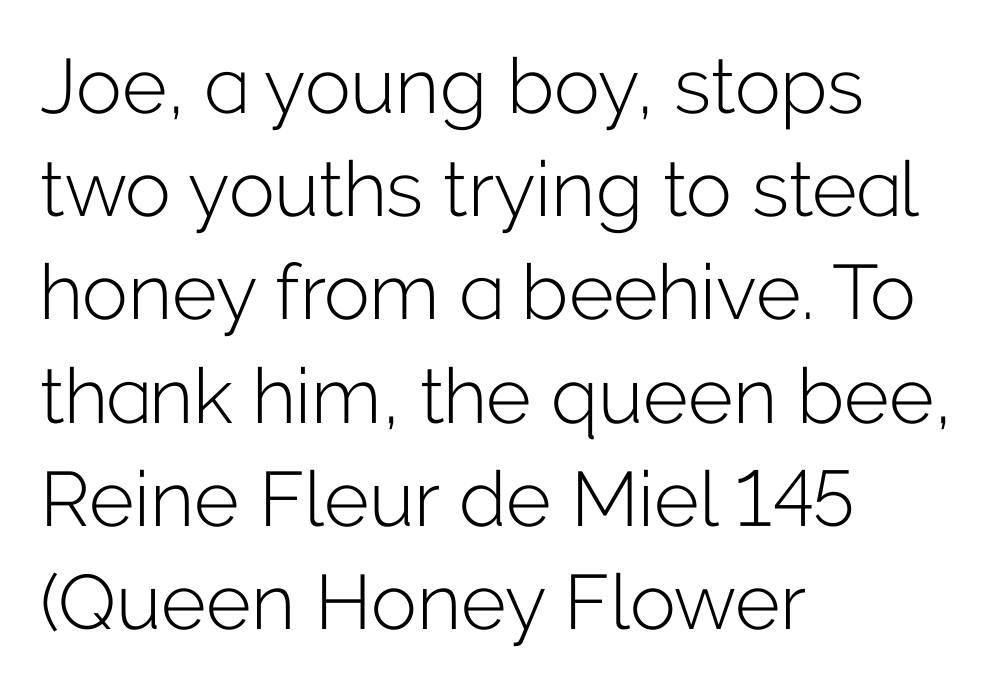
{"serif": "no", "italic": "no", "bold": "no", "weight": "light", "width": "normal", "stroke_contrast": "low", "x_height": "medium", "monospaced": "no", "underline": "no", "align": "left", "line_spacing": "normal", "line_spacing_ratio": 1.34, "letter_spacing": "normal", "letter_spacing_em": 0.0, "glyph_px": 77}
